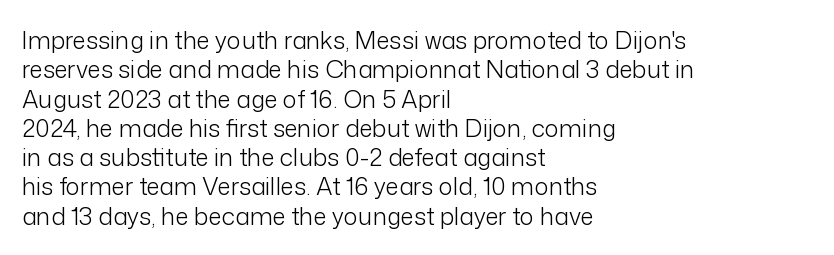
Notice how the stems are strictly vertical — no italics here. Standard letterfit; no display-style spreading of the glyphs. The space beneath each line is pristine and unruled. Counters stay open thanks to moderate or lighter strokes. A classic flush-left, rag-right setting is used for this passage.
